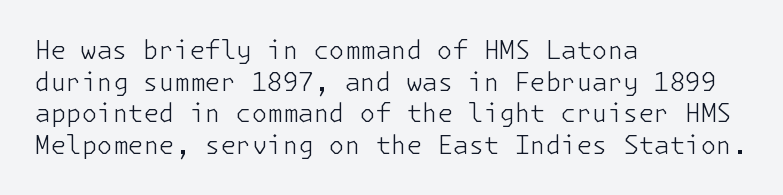
Q: Is the text bold? A: No.
Q: Is the text italic (slanted)? A: No, it is upright.
Q: Is the text underlined? A: No.
Q: How is the paragraph aligned? A: Left-aligned.
Q: Is the spacing between letters normal or unusually wide? A: Normal.
Q: Is the spacing between lines tight, normal or loose? A: Normal.
